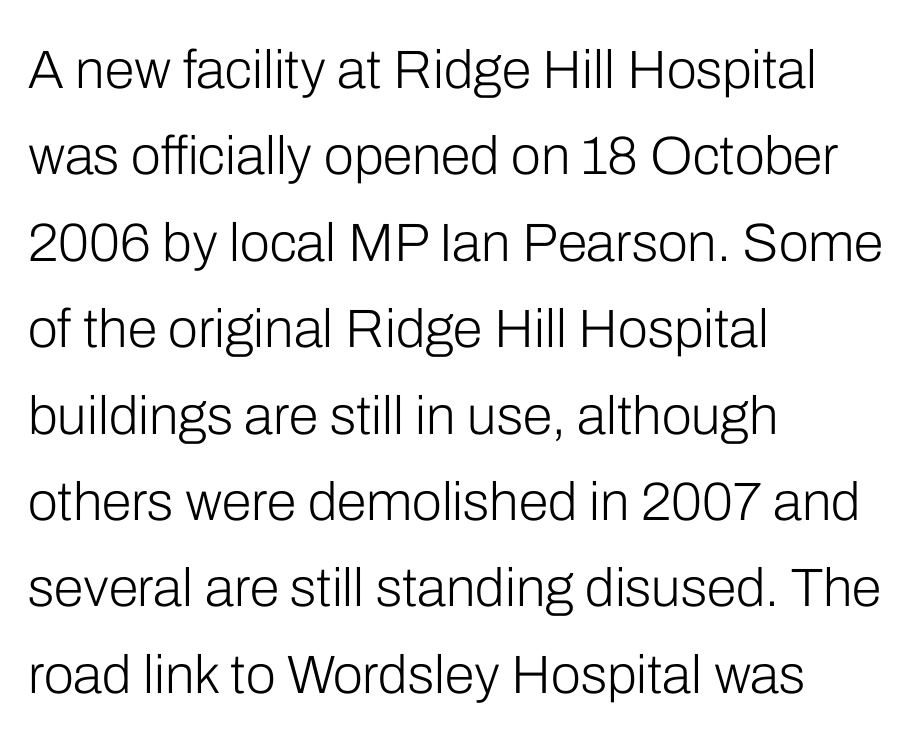
The image shows 54 px light sans-serif type, upright; set left-aligned, normal line spacing (1.6x), normal letter spacing, not underlined; low stroke contrast and a medium x-height.
